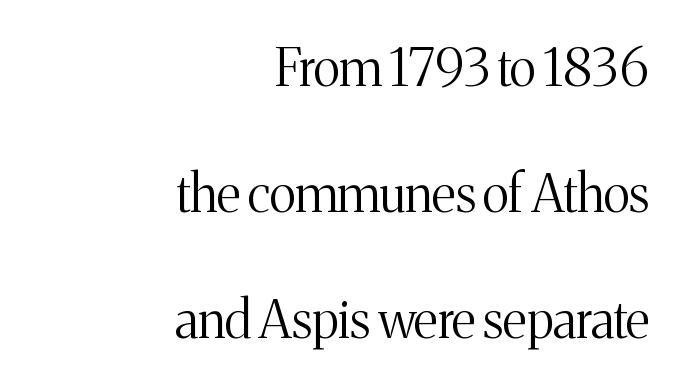
Q: Is the text bold? A: No.
Q: Is the text italic (slanted)? A: No, it is upright.
Q: Is the typeface a serif or a sans-serif typeface? A: Serif.
Q: Is the text underlined? A: No.
Q: How is the paragraph aligned? A: Right-aligned.
Q: Is the spacing between letters normal or unusually wide? A: Normal.
Q: Is the spacing between lines tight, normal or loose? A: Loose.
Q: Width (condensed, normal, or wide)? A: Normal.
Q: Stroke contrast? A: Medium.
Q: x-height? A: Medium.
Q: Monospaced? A: No.
